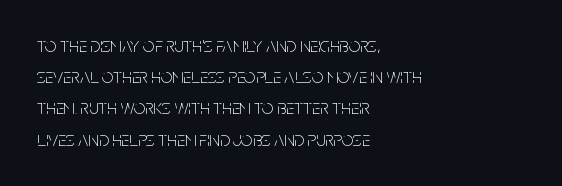
The image shows 20 px text type, upright; set left-aligned, normal line spacing (1.56x), normal letter spacing, not underlined.
